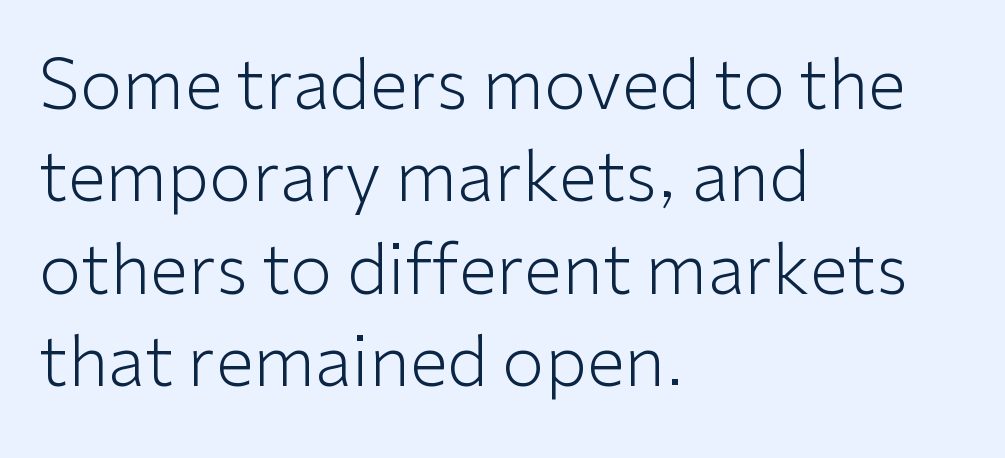
{"serif": "no", "italic": "no", "bold": "no", "weight": "light", "width": "normal", "stroke_contrast": "low", "x_height": "medium", "monospaced": "no", "underline": "no", "align": "left", "line_spacing": "normal", "line_spacing_ratio": 1.34, "letter_spacing": "normal", "letter_spacing_em": 0.0, "glyph_px": 69}
